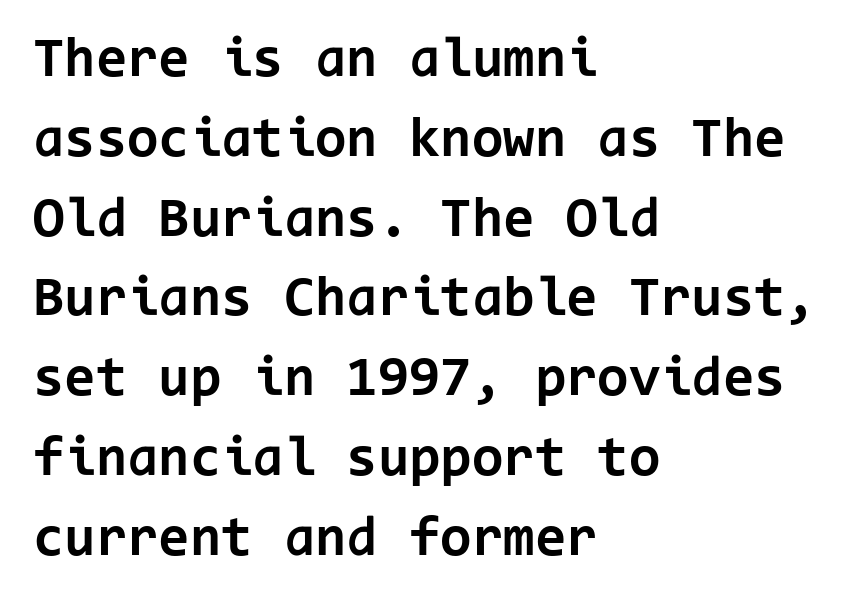
{"serif": "no", "italic": "no", "bold": "yes", "weight": "bold", "width": "normal", "stroke_contrast": "low", "x_height": "medium", "monospaced": "yes", "underline": "no", "align": "left", "line_spacing": "normal", "line_spacing_ratio": 1.4, "letter_spacing": "normal", "letter_spacing_em": 0.0, "glyph_px": 57}
